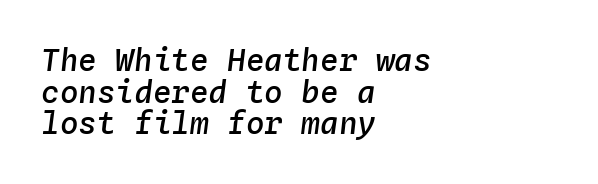
Q: Is the text bold? A: Semi-bold.
Q: Is the text italic (slanted)? A: Yes, it leans right by about 4 degrees.
Q: Is the text underlined? A: No.
Q: How is the paragraph aligned? A: Left-aligned.
Q: Is the spacing between letters normal or unusually wide? A: Normal.
Q: Is the spacing between lines tight, normal or loose? A: Tight.
Q: Width (condensed, normal, or wide)? A: Normal.
Q: Stroke contrast? A: Low.
Q: x-height? A: Medium.
Q: Monospaced? A: Yes.
